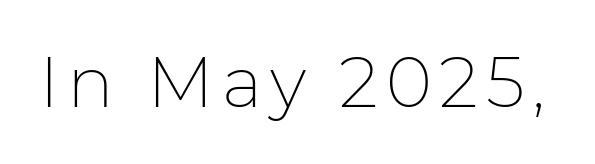
{"serif": "no", "italic": "no", "bold": "no", "weight": "thin", "width": "normal", "stroke_contrast": "low", "x_height": "medium", "monospaced": "no", "underline": "no", "glyph_px": 70}
